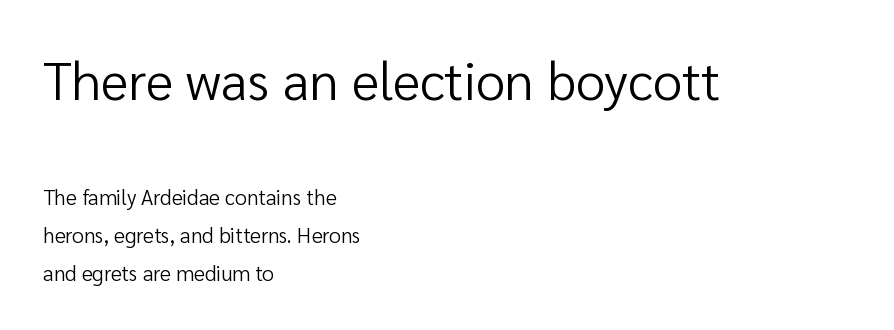
The image shows 53 px regular-weight sans-serif type, upright; set left-aligned, line spacing 1.82x, normal letter spacing, not underlined; the first (top) block is 2.52x larger; low stroke contrast and a medium x-height.
